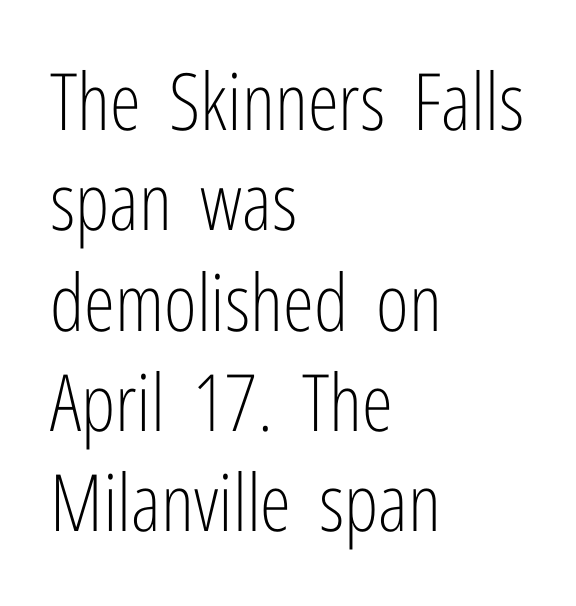
The image shows 79 px light, condensed sans-serif type, upright; set left-aligned, normal line spacing (1.27x), normal letter spacing, not underlined; low stroke contrast and a medium x-height.
